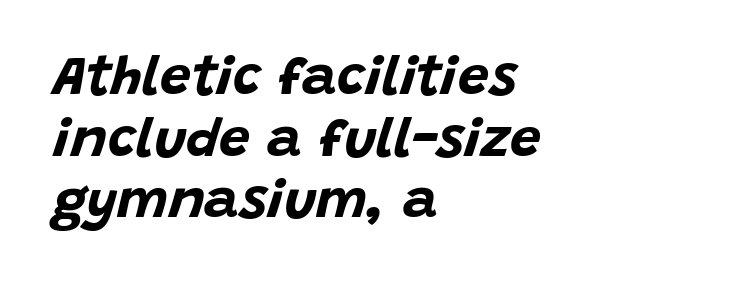
{"italic": "yes", "lean": "right", "slant_degrees": 15, "bold": "yes", "weight": "bold", "width": "normal", "stroke_contrast": "low", "x_height": "large", "monospaced": "no", "underline": "no", "align": "left", "line_spacing": "tight", "line_spacing_ratio": 1.12, "letter_spacing": "normal", "letter_spacing_em": 0.0, "glyph_px": 55}
